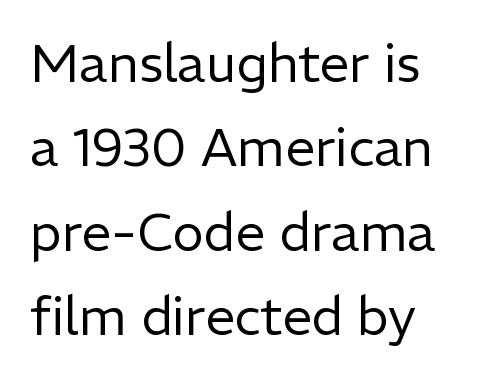
Does the leading feel generous? No, just average. Tall strokes in this sample are plumb rather than angled. Each row of text sits above clean, open space. The letterforms sit shoulder to shoulder at normal distance. The passage shown is typed in a proportional face where columns would drift.
